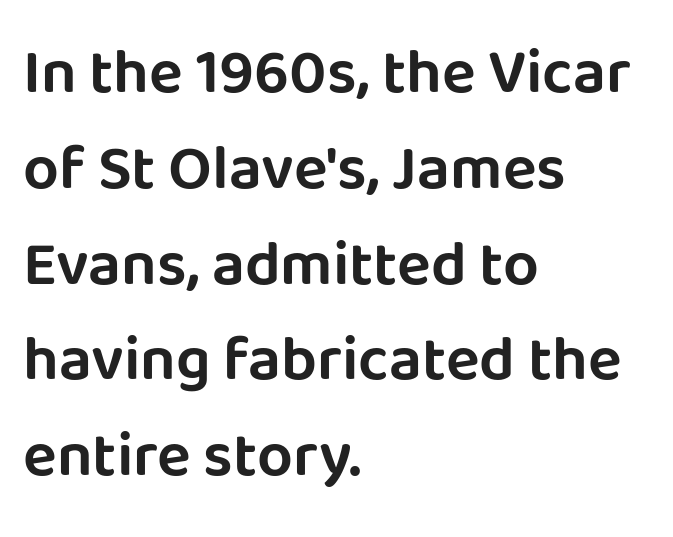
Q: Is the text italic (slanted)? A: No, it is upright.
Q: Is the typeface a serif or a sans-serif typeface? A: Sans-serif.
Q: Is the text underlined? A: No.
Q: How is the paragraph aligned? A: Left-aligned.
Q: Is the spacing between letters normal or unusually wide? A: Normal.
Q: Is the spacing between lines tight, normal or loose? A: Normal.
Q: Width (condensed, normal, or wide)? A: Normal.
Q: Stroke contrast? A: Low.
Q: x-height? A: Large.
Q: Monospaced? A: No.
